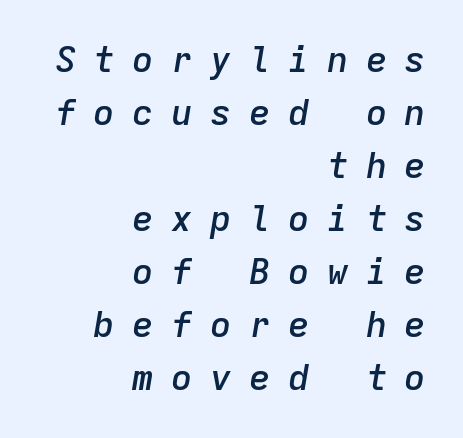
{"italic": "yes", "lean": "right", "slant_degrees": 9, "bold": "semi", "weight": "semibold", "width": "normal", "stroke_contrast": "low", "x_height": "medium", "monospaced": "yes", "underline": "no", "align": "right", "line_spacing": "normal", "line_spacing_ratio": 1.47, "letter_spacing": "wide", "letter_spacing_em": 0.48, "glyph_px": 36}
